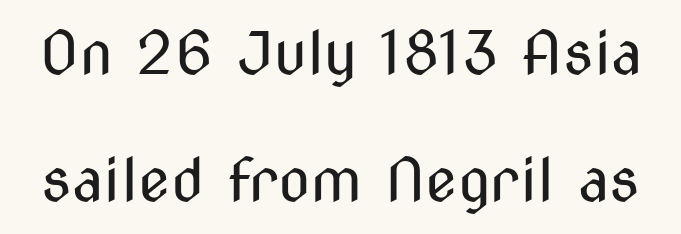
Q: Is the text bold? A: No.
Q: Is the text italic (slanted)? A: No, it is upright.
Q: Is the typeface a serif or a sans-serif typeface? A: Sans-serif.
Q: Is the text underlined? A: No.
Q: Is the spacing between letters normal or unusually wide? A: Normal.
Q: Is the spacing between lines tight, normal or loose? A: Loose.
Q: Width (condensed, normal, or wide)? A: Condensed.
Q: Stroke contrast? A: Medium.
Q: x-height? A: Medium.
Q: Monospaced? A: No.
